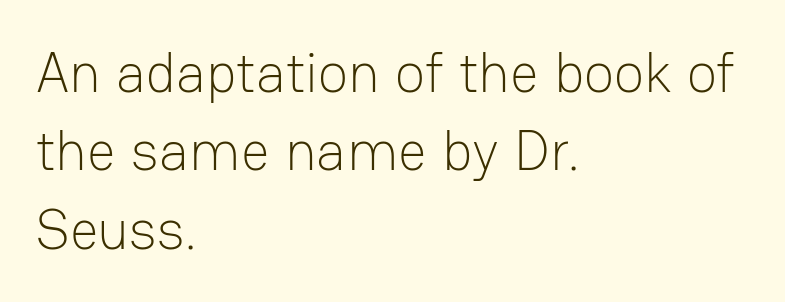
I'd call this a sans setting — the letters go barefoot. Nothing heavy about these letters — not bold at all. Spacing verdict: proportional, widths tailored to each character. Designer's note — italics off, roman on. The ragged edge is on the right, which tells us the setting is flush left. The gaps between neighbouring characters are ordinary and unremarkable.
